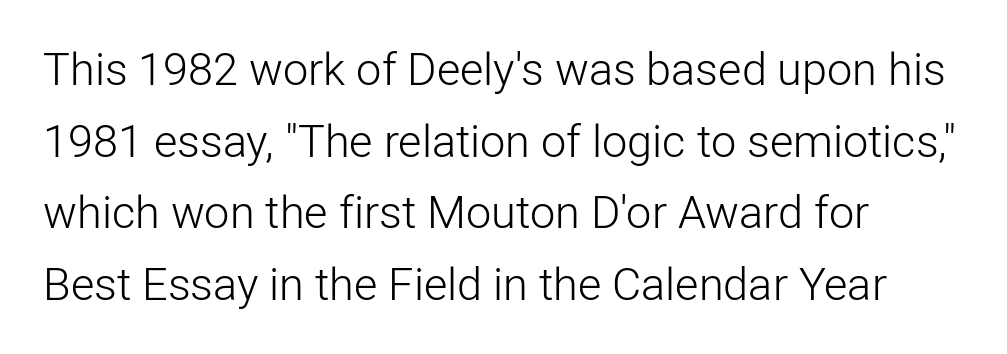
{"serif": "no", "italic": "no", "bold": "no", "weight": "light", "width": "normal", "stroke_contrast": "low", "x_height": "medium", "monospaced": "no", "underline": "no", "align": "left", "line_spacing": "normal", "line_spacing_ratio": 1.59, "letter_spacing": "normal", "letter_spacing_em": 0.0, "glyph_px": 45}
